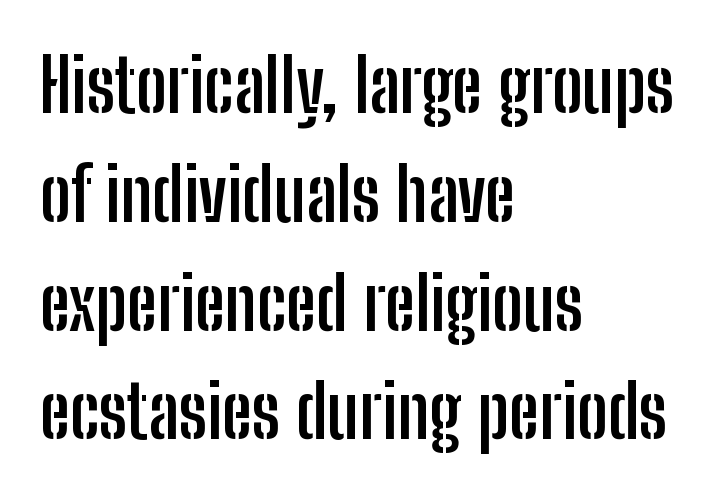
{"serif": "no", "italic": "no", "bold": "yes", "weight": "semibold", "width": "condensed", "stroke_contrast": "low", "x_height": "medium", "monospaced": "no", "underline": "no", "align": "left", "line_spacing": "normal", "line_spacing_ratio": 1.47, "letter_spacing": "normal", "letter_spacing_em": 0.0, "glyph_px": 74}
